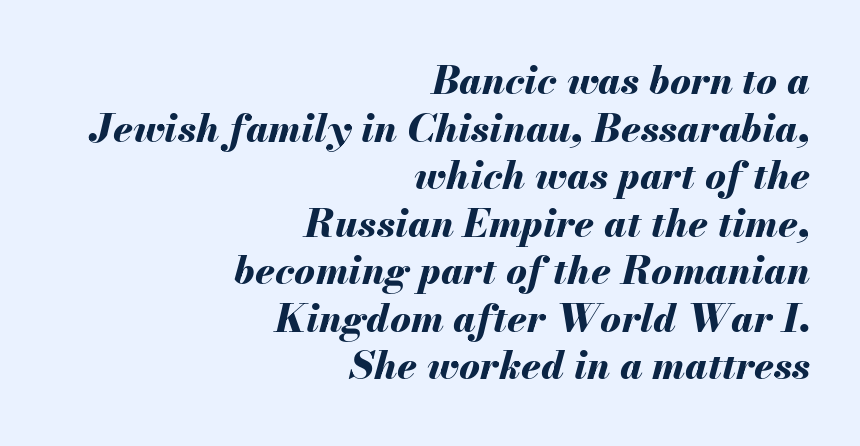
{"italic": "yes", "lean": "right", "slant_degrees": 13, "bold": "yes", "weight": "bold", "width": "normal", "stroke_contrast": "medium", "x_height": "small", "monospaced": "no", "underline": "no", "align": "right", "line_spacing_ratio": 1.22, "letter_spacing": "normal", "letter_spacing_em": 0.0, "glyph_px": 39}
